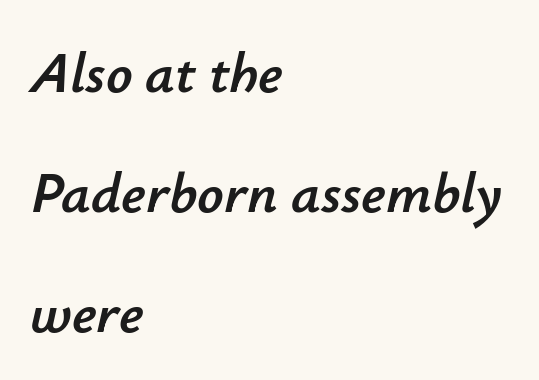
The image shows 58 px text type, italic (leaning right); set left-aligned, loose line spacing (2.07x), normal letter spacing, not underlined; low stroke contrast and a small x-height.
